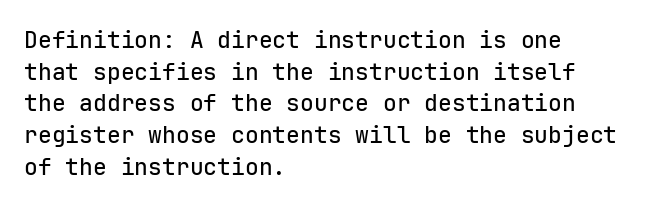
{"italic": "no", "underline": "no", "align": "left", "line_spacing": "normal", "line_spacing_ratio": 1.38, "letter_spacing": "normal", "letter_spacing_em": 0.0, "glyph_px": 23}
